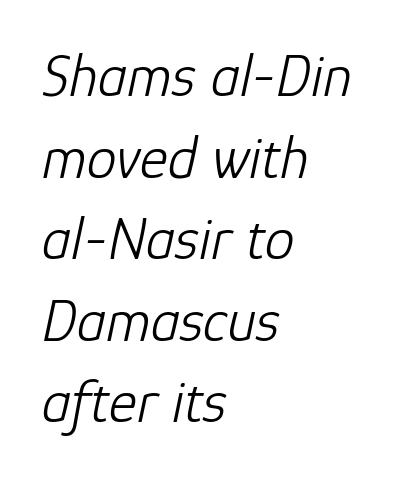
{"italic": "yes", "lean": "right", "slant_degrees": 12, "bold": "no", "weight": "light", "width": "normal", "stroke_contrast": "low", "x_height": "medium", "monospaced": "no", "underline": "no", "align": "left", "line_spacing": "normal", "line_spacing_ratio": 1.36, "letter_spacing": "normal", "letter_spacing_em": 0.0, "glyph_px": 60}
